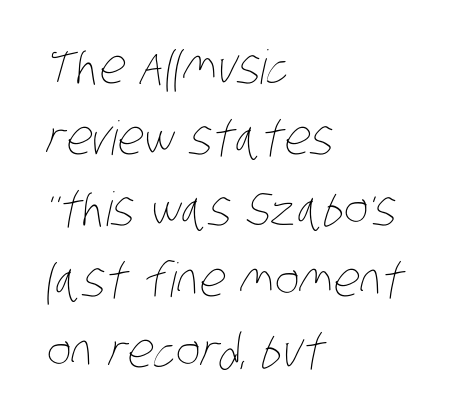
The image shows 47 px thin, condensed type; set left-aligned, normal line spacing (1.51x), normal letter spacing, not underlined; low stroke contrast and a large x-height.
